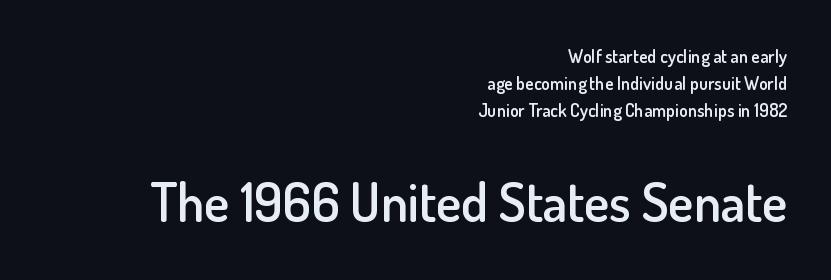
Q: Is the text bold? A: Semi-bold.
Q: Is the text italic (slanted)? A: No, it is upright.
Q: Is the typeface a serif or a sans-serif typeface? A: Sans-serif.
Q: Is the text underlined? A: No.
Q: How is the paragraph aligned? A: Right-aligned.
Q: Is the spacing between letters normal or unusually wide? A: Normal.
Q: Is the spacing between lines tight, normal or loose? A: Normal.
Q: Which block of text is set in a larger size, the first (top) or the second (bottom)? A: The second (bottom) one.
Q: Width (condensed, normal, or wide)? A: Normal.
Q: Stroke contrast? A: Low.
Q: x-height? A: Small.
Q: Monospaced? A: No.
